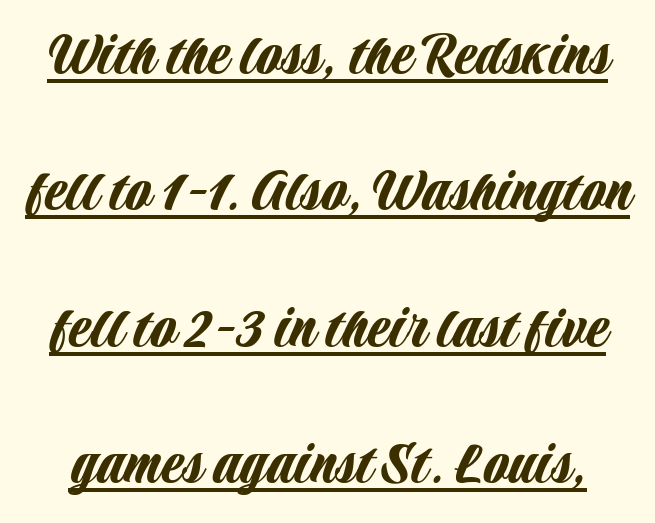
{"serif": "no", "width": "condensed", "stroke_contrast": "low", "x_height": "large", "monospaced": "no", "underline": "yes", "line_spacing": "loose", "line_spacing_ratio": 2.1, "letter_spacing": "normal", "letter_spacing_em": 0.0, "glyph_px": 65}
